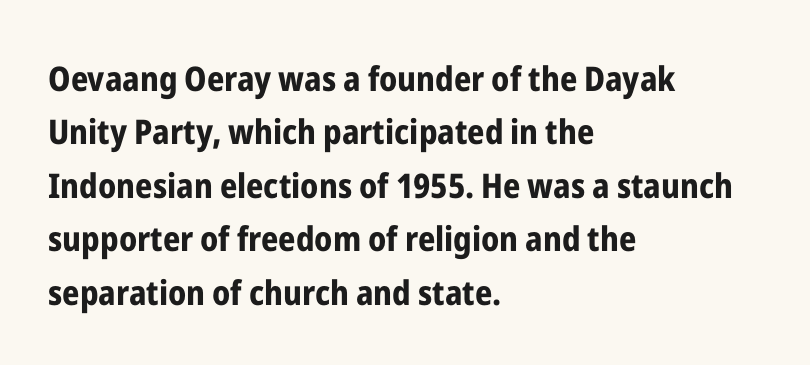
Strong, thick strokes mark this as bold type. The passage shown has conventional tracking throughout. The designer went with a sans here, leaving each stem footless. The gap between lines stays unmarked. Summary of vertical rhythm: regular, with standard interline spacing.
